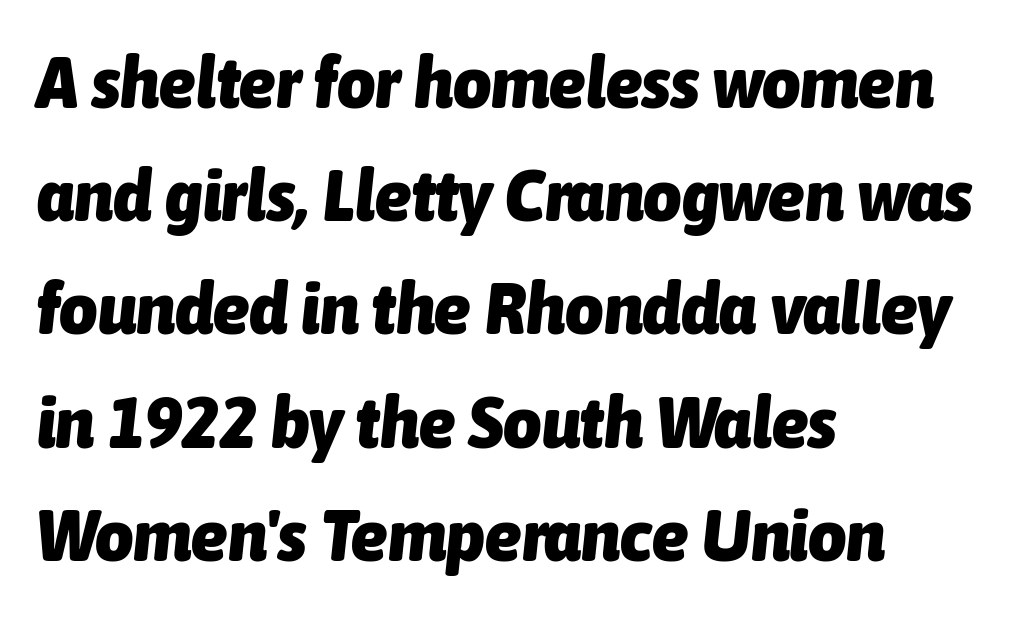
Q: Is the text bold? A: Yes.
Q: Is the text italic (slanted)? A: Yes, it leans right by about 6 degrees.
Q: Is the text underlined? A: No.
Q: How is the paragraph aligned? A: Left-aligned.
Q: Is the spacing between letters normal or unusually wide? A: Normal.
Q: Is the spacing between lines tight, normal or loose? A: Normal.
Q: Width (condensed, normal, or wide)? A: Condensed.
Q: Stroke contrast? A: Low.
Q: x-height? A: Medium.
Q: Monospaced? A: No.
